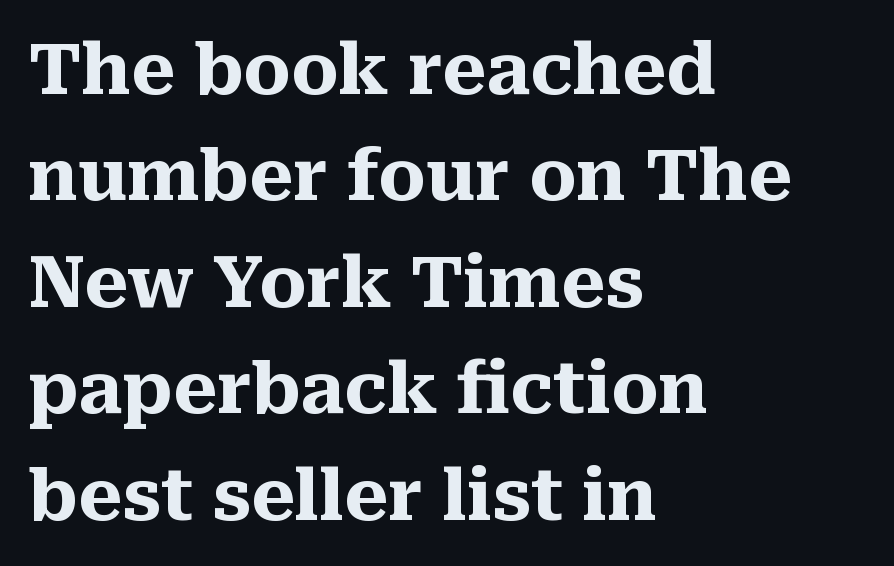
Q: Is the text bold? A: Yes.
Q: Is the text italic (slanted)? A: No, it is upright.
Q: Is the typeface a serif or a sans-serif typeface? A: Serif.
Q: Is the text underlined? A: No.
Q: How is the paragraph aligned? A: Left-aligned.
Q: Is the spacing between letters normal or unusually wide? A: Normal.
Q: Is the spacing between lines tight, normal or loose? A: Normal.
Q: Width (condensed, normal, or wide)? A: Normal.
Q: Stroke contrast? A: Medium.
Q: x-height? A: Medium.
Q: Monospaced? A: No.
